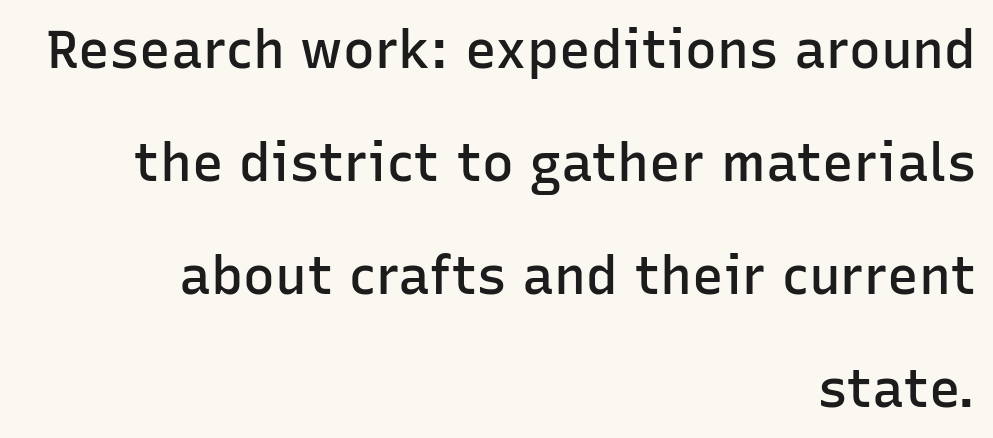
Q: Is the text bold? A: Semi-bold.
Q: Is the text italic (slanted)? A: No, it is upright.
Q: Is the typeface a serif or a sans-serif typeface? A: Sans-serif.
Q: Is the text underlined? A: No.
Q: How is the paragraph aligned? A: Right-aligned.
Q: Is the spacing between letters normal or unusually wide? A: Normal.
Q: Is the spacing between lines tight, normal or loose? A: Loose.
Q: Width (condensed, normal, or wide)? A: Normal.
Q: Stroke contrast? A: Low.
Q: x-height? A: Medium.
Q: Monospaced? A: No.
